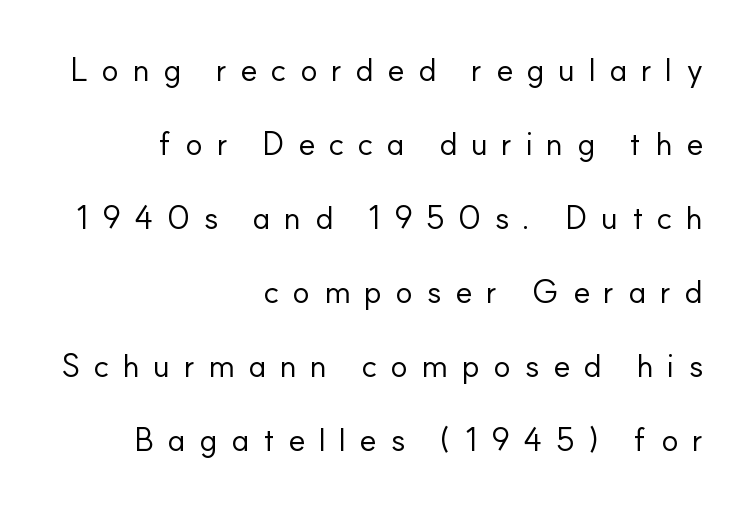
{"serif": "no", "italic": "no", "bold": "no", "weight": "regular", "width": "normal", "stroke_contrast": "low", "x_height": "small", "monospaced": "no", "underline": "no", "align": "right", "line_spacing": "loose", "line_spacing_ratio": 2.31, "letter_spacing": "wide", "letter_spacing_em": 0.42, "glyph_px": 32}
